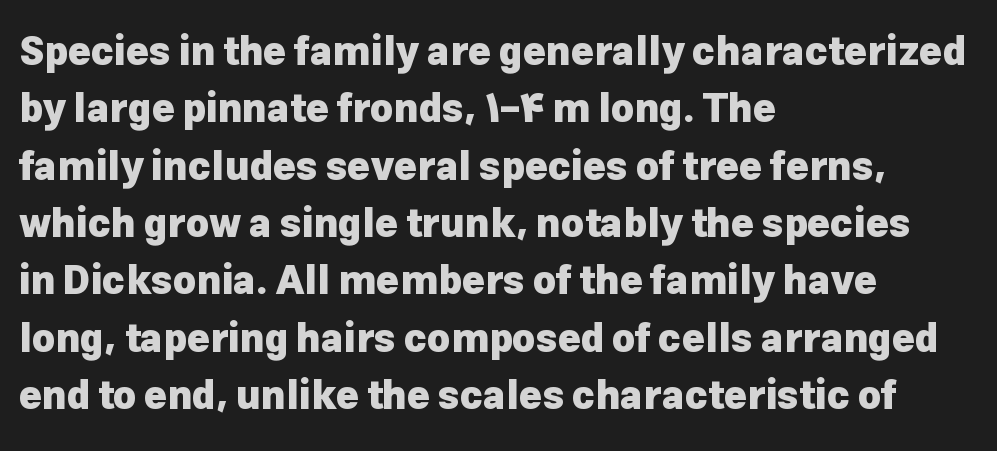
The passage shown is typed in a proportional face where columns would drift. Do the letters lean? They stand straight. Check under the words: just untouched page. No feet cap the strokes, marking this as sans-serif type. Where is the straight margin? On the left. Default kerning and tracking; the words read as compact shapes.
